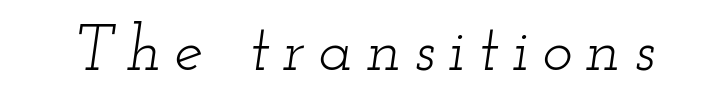
On a weight scale, this lands at 450 or below. Letter spacing: wide. The letters are slanted; this is an italic face. Regarding serifs, this sample has them. These lines are rendered in a variable-pitch font.
